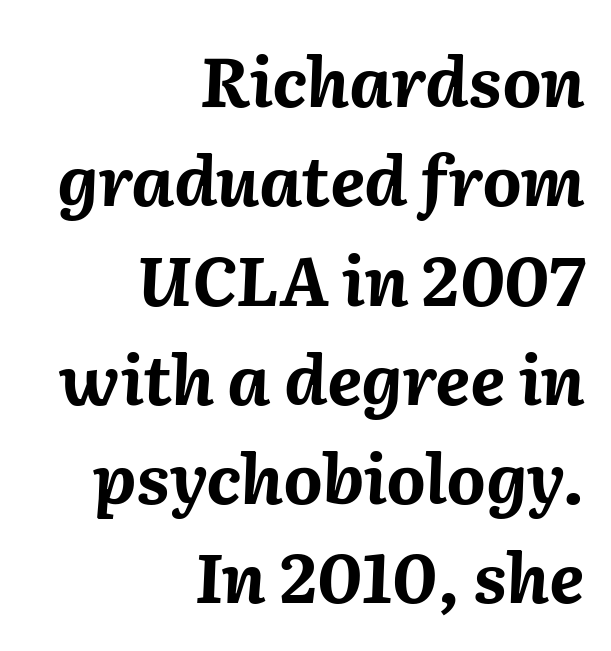
The area under the type is left untouched. Compared with an ordinary text face, these strokes are far heavier — a full bold. Is the block centered? No — it sits flush against the right margin. These lines are rendered in a variable-pitch font.
